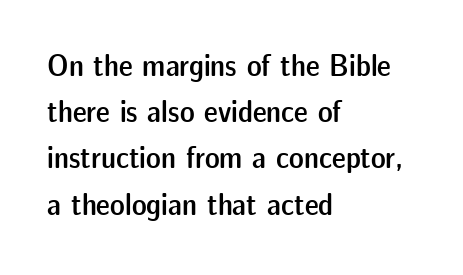
The letters advance in unequal steps, a hallmark of proportional type. Look at the tracking — it's just the regular setting, nothing added. Short and long lines alike share a common starting point at left. Students, this is semibold: more ink than regular, less than bold. The letters carry no serifs — their stems end cleanly without finishing strokes.
